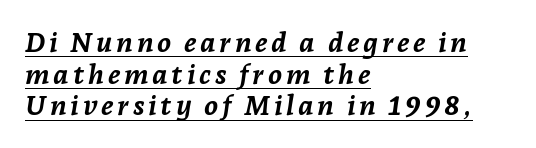
The image shows 28 px semibold type, italic (leaning right); set left-aligned, tight line spacing (1.13x), underlined; low stroke contrast and a medium x-height.
